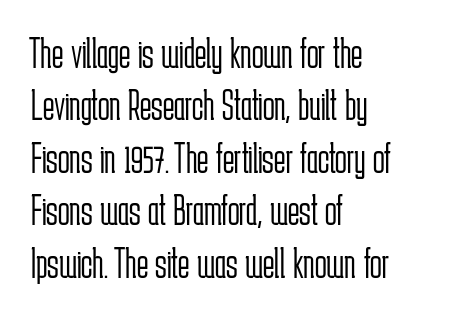
Q: Is the text bold? A: No.
Q: Is the text italic (slanted)? A: No, it is upright.
Q: Is the typeface a serif or a sans-serif typeface? A: Sans-serif.
Q: Is the text underlined? A: No.
Q: How is the paragraph aligned? A: Left-aligned.
Q: Is the spacing between letters normal or unusually wide? A: Normal.
Q: Width (condensed, normal, or wide)? A: Condensed.
Q: Stroke contrast? A: Low.
Q: x-height? A: Medium.
Q: Monospaced? A: No.
